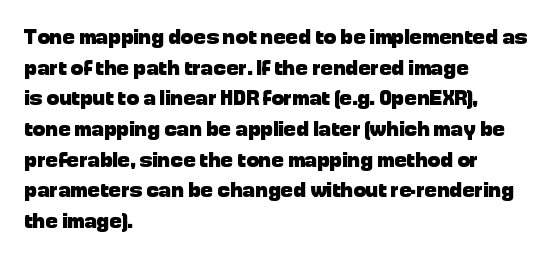
{"italic": "no", "bold": "yes", "underline": "no", "align": "left", "line_spacing": "normal", "line_spacing_ratio": 1.46, "letter_spacing": "normal", "letter_spacing_em": 0.0, "glyph_px": 21}
